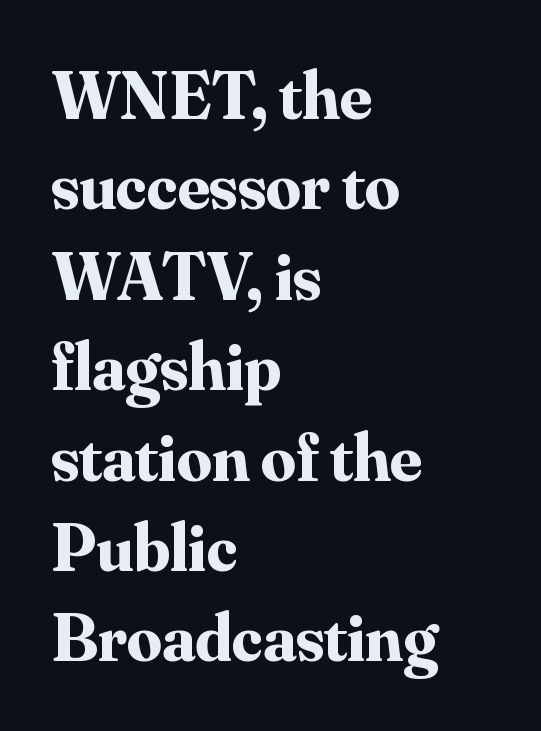
{"serif": "yes", "italic": "no", "bold": "yes", "weight": "bold", "width": "normal", "stroke_contrast": "medium", "x_height": "small", "monospaced": "no", "underline": "no", "align": "left", "line_spacing": "normal", "line_spacing_ratio": 1.31, "letter_spacing": "normal", "letter_spacing_em": 0.0, "glyph_px": 69}
